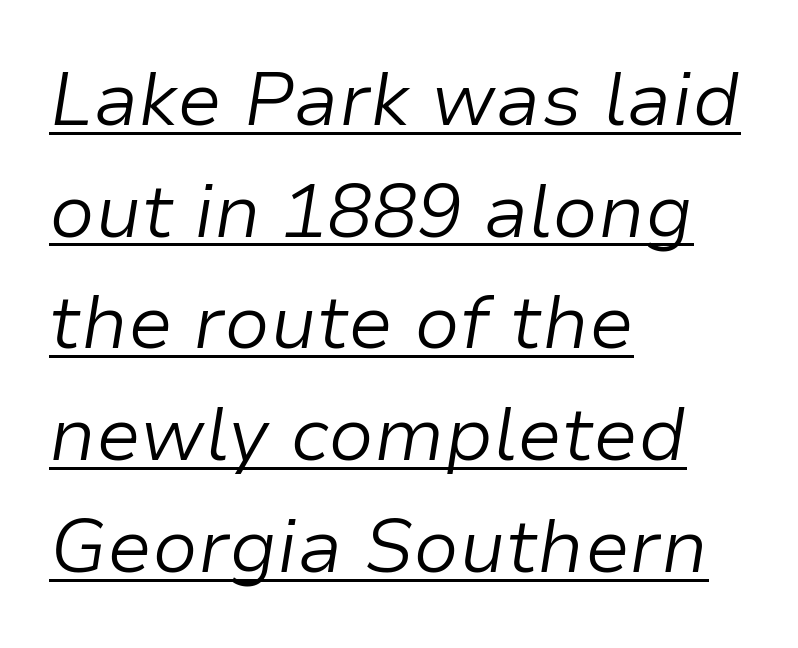
The image shows 75 px light type, italic (leaning right); set left-aligned, normal line spacing (1.49x), normal letter spacing, underlined; low stroke contrast and a medium x-height.
